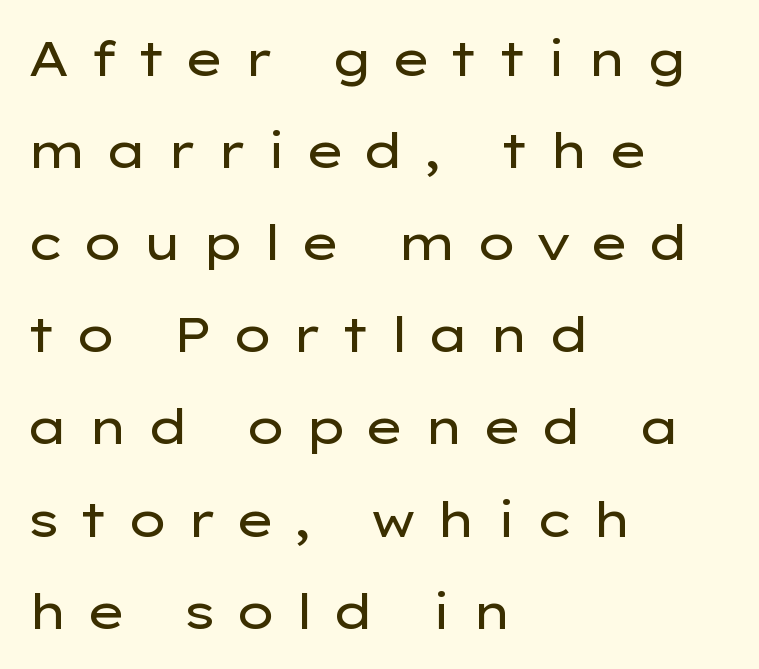
The image shows 49 px regular-weight, wide sans-serif type, upright; set left-aligned, line spacing 1.88x, unusually wide letter spacing (+0.37 em), not underlined; low stroke contrast and a medium x-height.
